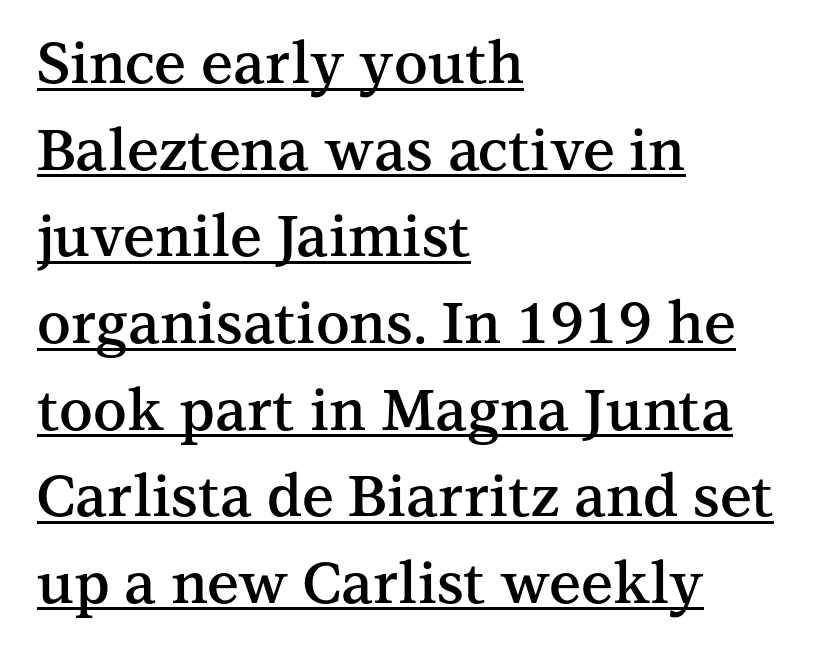
Q: Is the text bold? A: Semi-bold.
Q: Is the text italic (slanted)? A: No, it is upright.
Q: Is the typeface a serif or a sans-serif typeface? A: Serif.
Q: Is the text underlined? A: Yes.
Q: How is the paragraph aligned? A: Left-aligned.
Q: Is the spacing between letters normal or unusually wide? A: Normal.
Q: Is the spacing between lines tight, normal or loose? A: Normal.
Q: Width (condensed, normal, or wide)? A: Normal.
Q: Stroke contrast? A: Medium.
Q: x-height? A: Medium.
Q: Monospaced? A: No.
